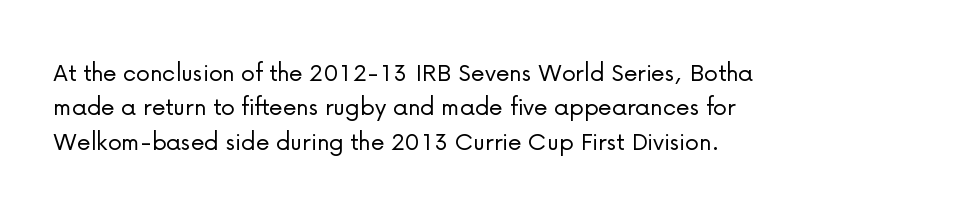
{"serif": "no", "italic": "no", "bold": "no", "weight": "light", "width": "normal", "stroke_contrast": "low", "x_height": "medium", "monospaced": "no", "underline": "no", "align": "left", "line_spacing_ratio": 1.23, "letter_spacing": "normal", "letter_spacing_em": 0.0, "glyph_px": 28}
